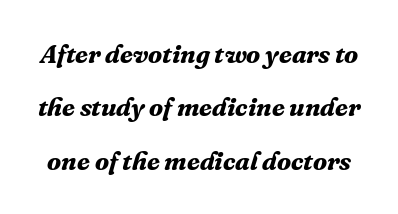
The image shows 26 px bold type, italic (leaning right); set loose line spacing (2.05x), normal letter spacing, not underlined.
